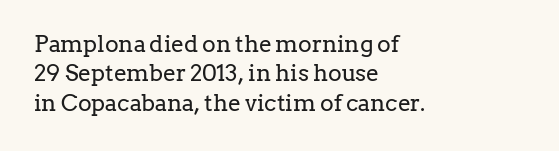
Q: Is the text bold? A: No.
Q: Is the text italic (slanted)? A: No, it is upright.
Q: Is the text underlined? A: No.
Q: How is the paragraph aligned? A: Left-aligned.
Q: Is the spacing between letters normal or unusually wide? A: Normal.
Q: Is the spacing between lines tight, normal or loose? A: Normal.
